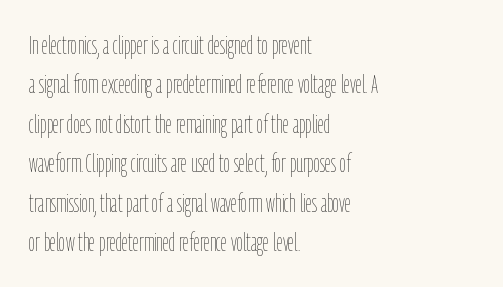
Q: Is the text bold? A: No.
Q: Is the text italic (slanted)? A: No, it is upright.
Q: Is the text underlined? A: No.
Q: How is the paragraph aligned? A: Left-aligned.
Q: Is the spacing between letters normal or unusually wide? A: Normal.
Q: Is the spacing between lines tight, normal or loose? A: Normal.
